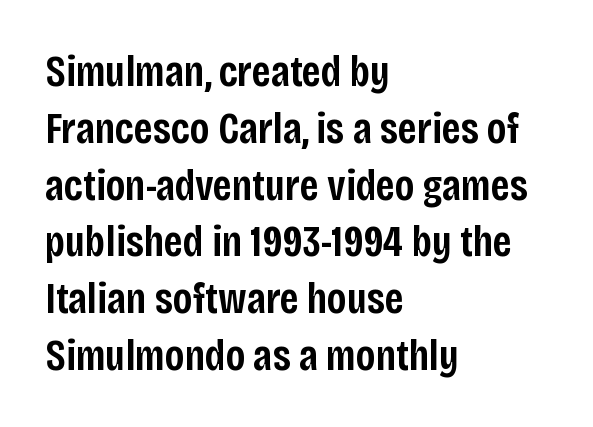
The image shows 44 px semibold, condensed sans-serif type, upright; set left-aligned, normal line spacing (1.29x), normal letter spacing, not underlined; low stroke contrast and a large x-height.
